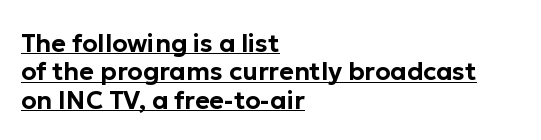
{"italic": "no", "underline": "yes", "align": "left", "line_spacing": "tight", "line_spacing_ratio": 1.14, "letter_spacing": "normal", "letter_spacing_em": 0.0, "glyph_px": 25}
